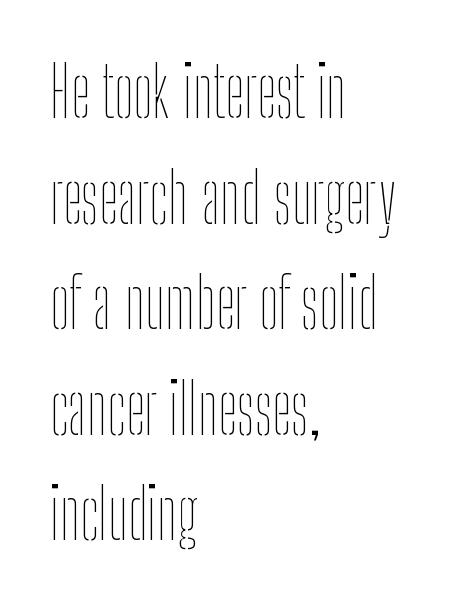
Posture: straight, roman, zero tilt. A bare baseline throughout the passage. Does extra space separate the letters? No, they use regular spacing. Stem width sits at or under what a default text font uses. Is this a fixed-width face? No — the glyphs have proportional, varying widths.
